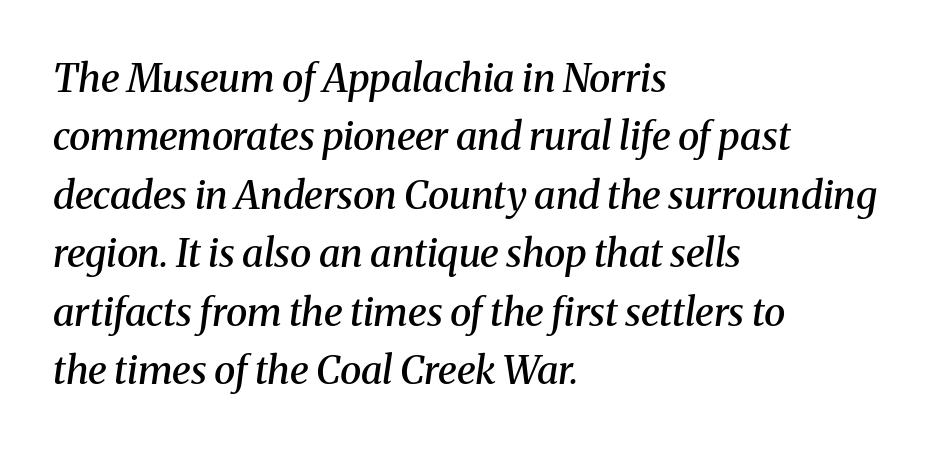
{"serif": "yes", "italic": "yes", "lean": "right", "slant_degrees": 8, "bold": "semi", "weight": "semibold", "width": "normal", "stroke_contrast": "medium", "x_height": "medium", "monospaced": "no", "underline": "no", "align": "left", "line_spacing": "normal", "line_spacing_ratio": 1.5, "letter_spacing": "normal", "letter_spacing_em": 0.0, "glyph_px": 39}
